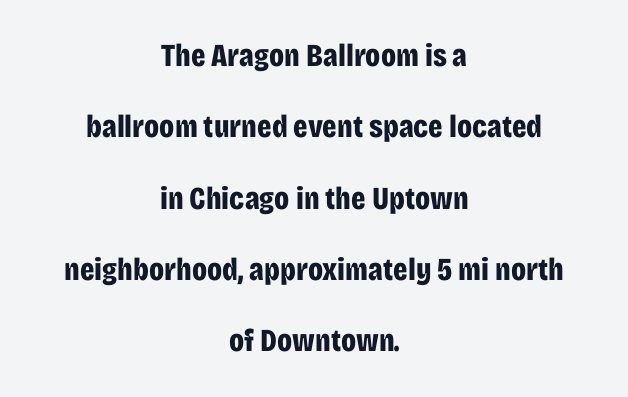
{"serif": "no", "italic": "no", "bold": "yes", "weight": "bold", "width": "condensed", "stroke_contrast": "low", "x_height": "large", "monospaced": "no", "underline": "no", "align": "center", "line_spacing": "loose", "line_spacing_ratio": 2.23, "letter_spacing": "normal", "letter_spacing_em": 0.0, "glyph_px": 32}
